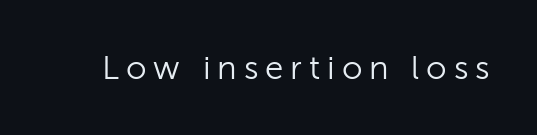
The image shows 33 px light sans-serif type, upright; set unusually wide letter spacing (+0.21 em), not underlined; low stroke contrast and a medium x-height.
